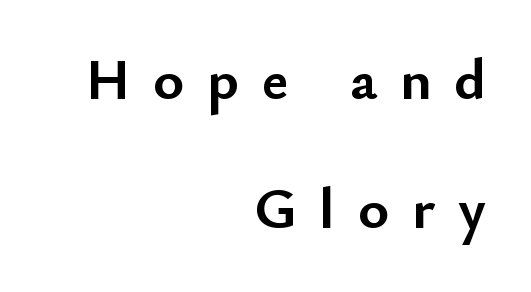
{"serif": "no", "italic": "no", "bold": "yes", "weight": "semibold", "width": "normal", "stroke_contrast": "low", "x_height": "small", "monospaced": "no", "underline": "no", "align": "right", "line_spacing": "loose", "line_spacing_ratio": 2.19, "letter_spacing": "wide", "letter_spacing_em": 0.39, "glyph_px": 59}
